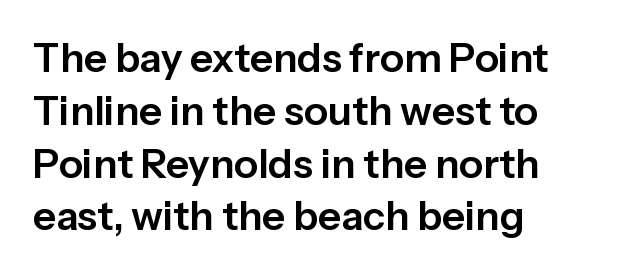
Evenly set lines give the paragraph a standard silhouette. Just letters on the line, the space beneath them empty. Serif or sans? Sans — the stroke terminals are bare. Students, note that the glyphs here touch the page at normal intervals.
